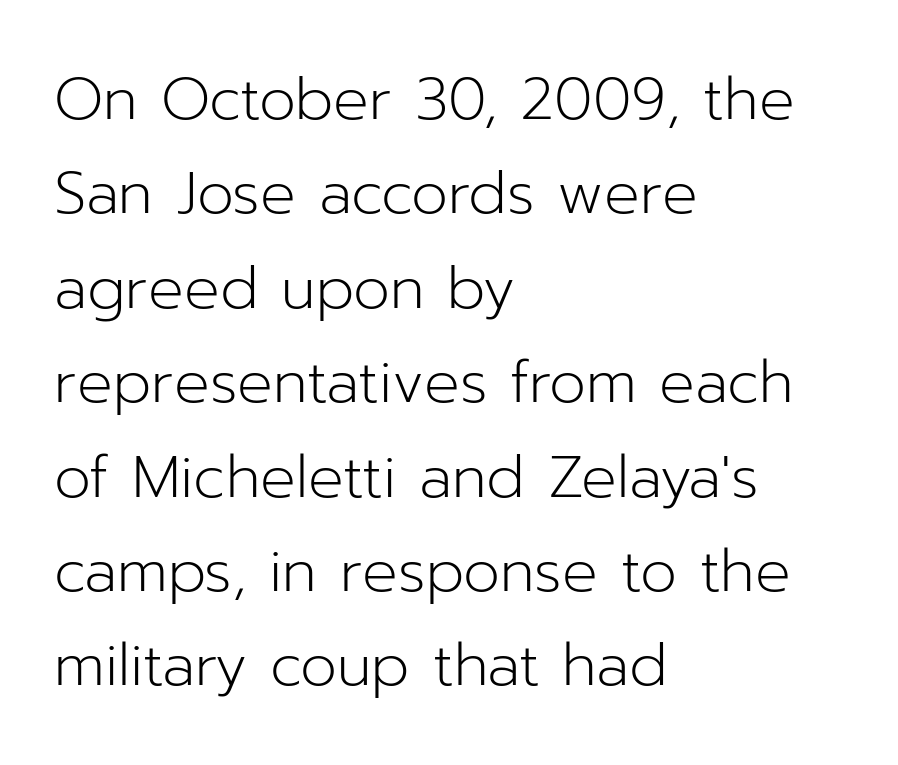
Q: Is the text bold? A: No.
Q: Is the text italic (slanted)? A: No, it is upright.
Q: Is the typeface a serif or a sans-serif typeface? A: Sans-serif.
Q: Is the text underlined? A: No.
Q: How is the paragraph aligned? A: Left-aligned.
Q: Is the spacing between letters normal or unusually wide? A: Normal.
Q: Is the spacing between lines tight, normal or loose? A: Normal.
Q: Width (condensed, normal, or wide)? A: Normal.
Q: Stroke contrast? A: Low.
Q: x-height? A: Medium.
Q: Monospaced? A: No.
